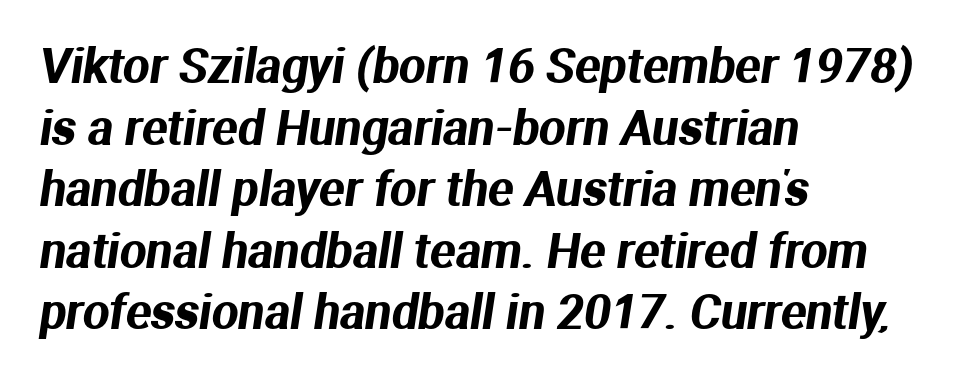
Nothing unusual about the tracking: characters are spaced as the font intends. Looks like regular typesetting: each glyph gets only the width it needs. Decoration check: the copy has no underline. All the whitespace from short lines collects on the right.
